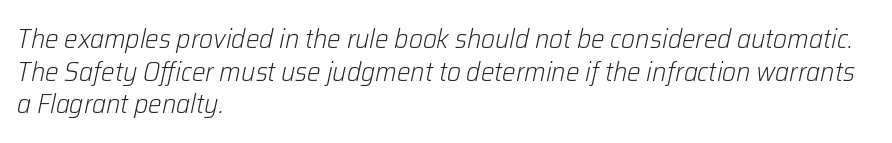
{"italic": "yes", "lean": "right", "slant_degrees": 12, "bold": "no", "underline": "no", "align": "left", "line_spacing_ratio": 1.21, "letter_spacing": "normal", "letter_spacing_em": 0.0, "glyph_px": 27}
